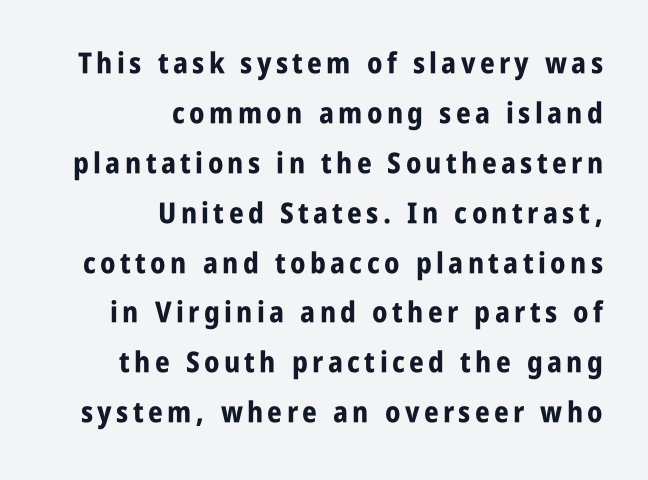
Q: Is the text bold? A: Yes.
Q: Is the text italic (slanted)? A: No, it is upright.
Q: Is the typeface a serif or a sans-serif typeface? A: Sans-serif.
Q: Is the text underlined? A: No.
Q: How is the paragraph aligned? A: Right-aligned.
Q: Width (condensed, normal, or wide)? A: Condensed.
Q: Stroke contrast? A: Low.
Q: x-height? A: Large.
Q: Monospaced? A: No.
